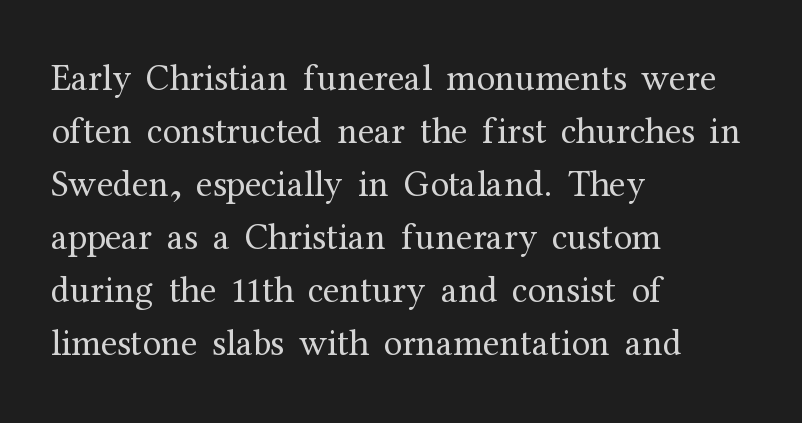
The image shows 37 px regular-weight serif type, upright; set left-aligned, normal line spacing (1.43x), normal letter spacing, not underlined; medium stroke contrast and a medium x-height.
